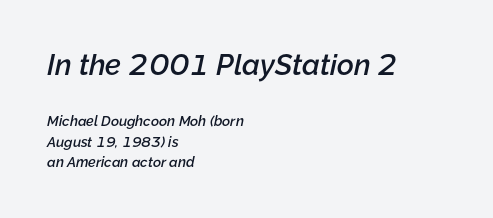
The image shows 29 px semibold type, italic (leaning right); set left-aligned, normal line spacing (1.45x), normal letter spacing, not underlined; the first (top) block is 2.07x larger; low stroke contrast and a medium x-height.
